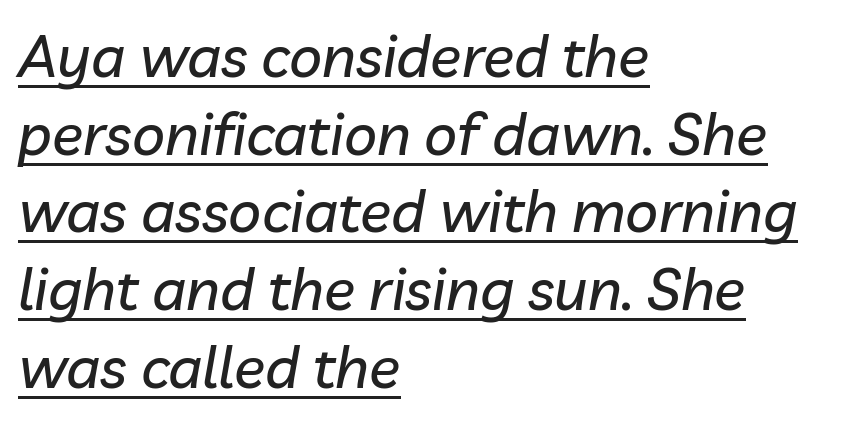
The image shows 58 px text type, italic (leaning right); set left-aligned, normal line spacing (1.34x), normal letter spacing, underlined; low stroke contrast and a medium x-height.
